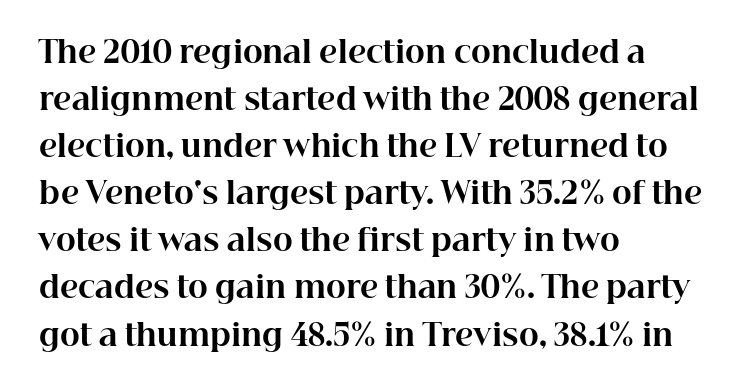
Each letter keeps its own natural width here, so spacing adapts to shape. In CSS terms this would be text-align: left. Does the type have serifs? Yes, each stem ends in a small foot. Between one letter and the next there's only the usual sliver of space.
